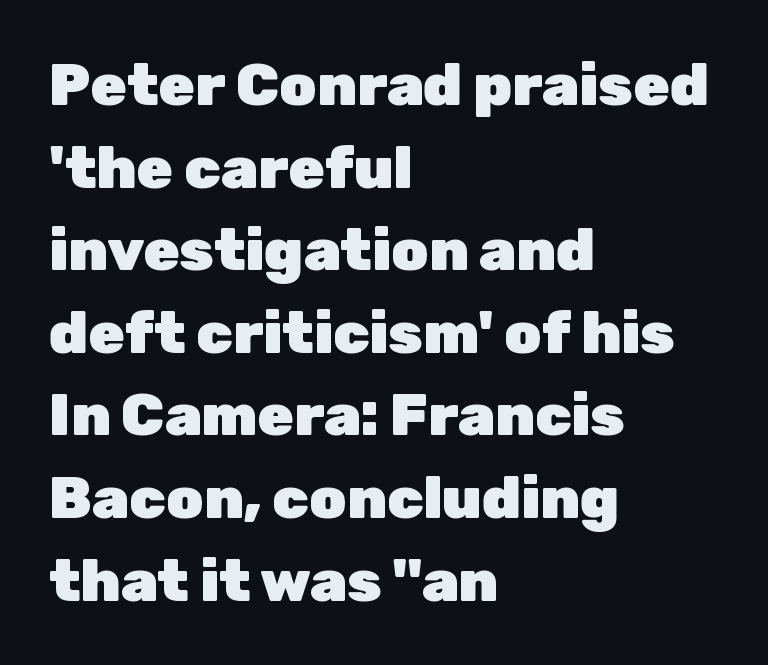
{"serif": "no", "italic": "no", "bold": "yes", "weight": "heavy", "width": "normal", "stroke_contrast": "low", "x_height": "medium", "monospaced": "no", "underline": "no", "align": "left", "line_spacing": "normal", "line_spacing_ratio": 1.4, "letter_spacing": "normal", "letter_spacing_em": 0.0, "glyph_px": 59}
